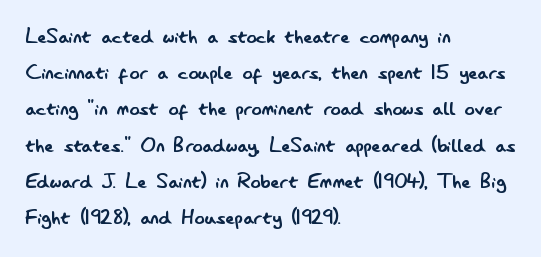
The cut favours lightness, reaching ordinary text weight at its darkest. Left-aligned paragraph, ragged on the right. There is no visible air inserted between adjacent glyphs. Has an underline been added? It has not. Upright lettering throughout. Leading matches the norm, producing a regular column.
